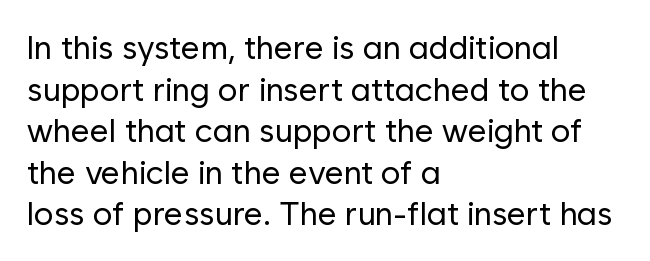
{"serif": "no", "italic": "no", "bold": "no", "weight": "regular", "width": "normal", "stroke_contrast": "low", "x_height": "medium", "monospaced": "no", "underline": "no", "align": "left", "line_spacing": "normal", "line_spacing_ratio": 1.26, "letter_spacing": "normal", "letter_spacing_em": 0.0, "glyph_px": 33}
